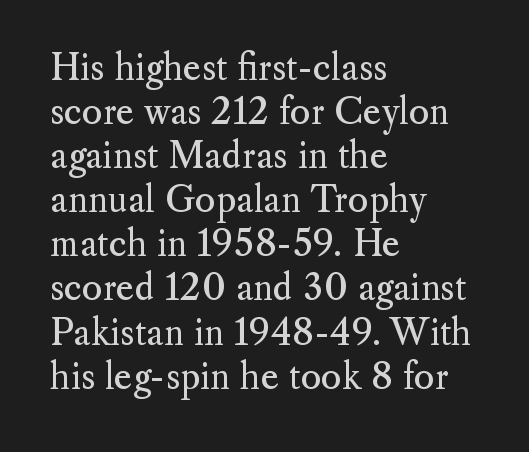
{"serif": "yes", "italic": "no", "bold": "no", "weight": "regular", "width": "normal", "stroke_contrast": "medium", "x_height": "small", "monospaced": "no", "underline": "no", "align": "left", "line_spacing": "normal", "line_spacing_ratio": 1.26, "letter_spacing": "normal", "letter_spacing_em": 0.0, "glyph_px": 35}
